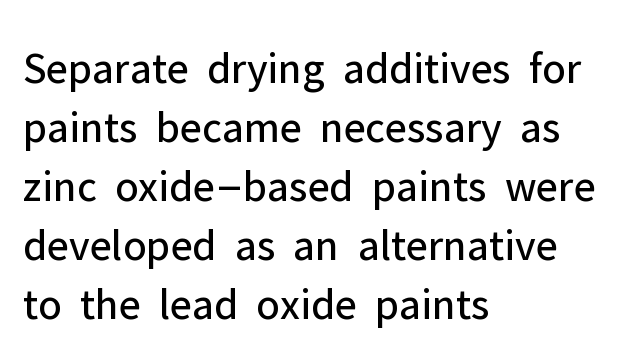
Q: Is the text bold? A: No.
Q: Is the text italic (slanted)? A: No, it is upright.
Q: Is the typeface a serif or a sans-serif typeface? A: Sans-serif.
Q: Is the text underlined? A: No.
Q: How is the paragraph aligned? A: Left-aligned.
Q: Is the spacing between letters normal or unusually wide? A: Normal.
Q: Is the spacing between lines tight, normal or loose? A: Normal.
Q: Width (condensed, normal, or wide)? A: Normal.
Q: Stroke contrast? A: Low.
Q: x-height? A: Medium.
Q: Monospaced? A: No.
